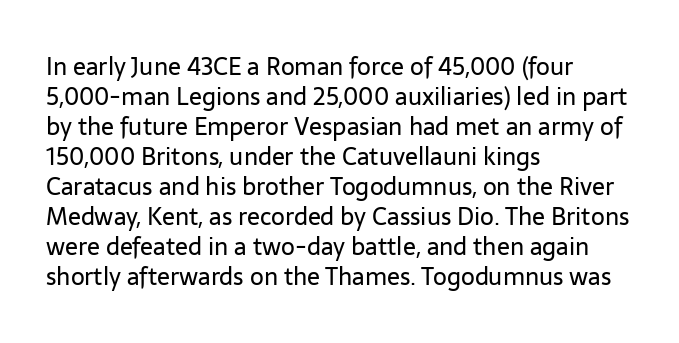
{"italic": "no", "bold": "no", "underline": "no", "align": "left", "line_spacing": "normal", "line_spacing_ratio": 1.25, "letter_spacing": "normal", "letter_spacing_em": 0.0, "glyph_px": 24}
